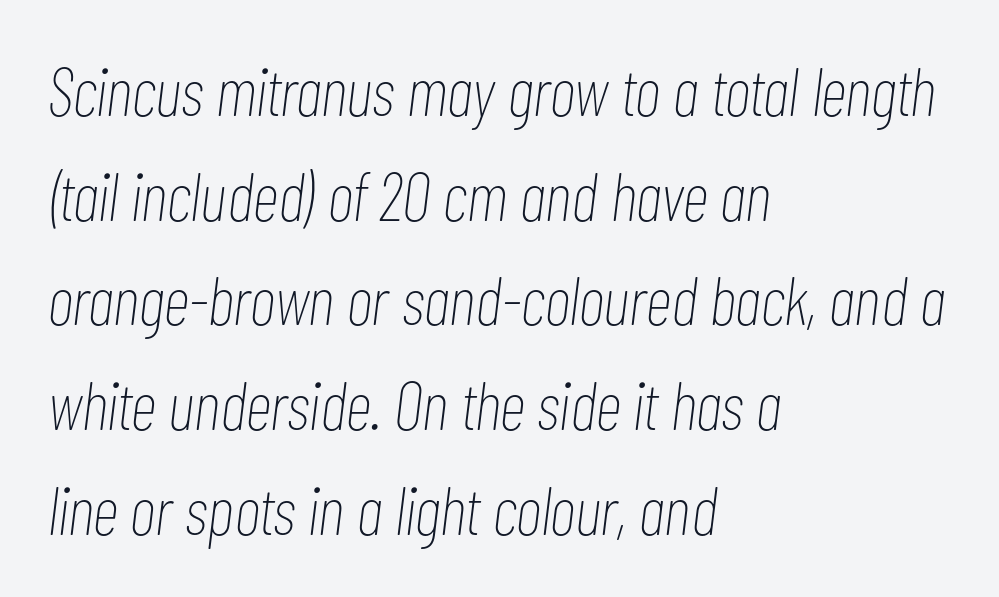
{"italic": "yes", "lean": "right", "slant_degrees": 7, "bold": "no", "weight": "thin", "width": "condensed", "stroke_contrast": "low", "x_height": "medium", "monospaced": "no", "underline": "no", "align": "left", "line_spacing": "normal", "line_spacing_ratio": 1.54, "letter_spacing": "normal", "letter_spacing_em": 0.0, "glyph_px": 68}
